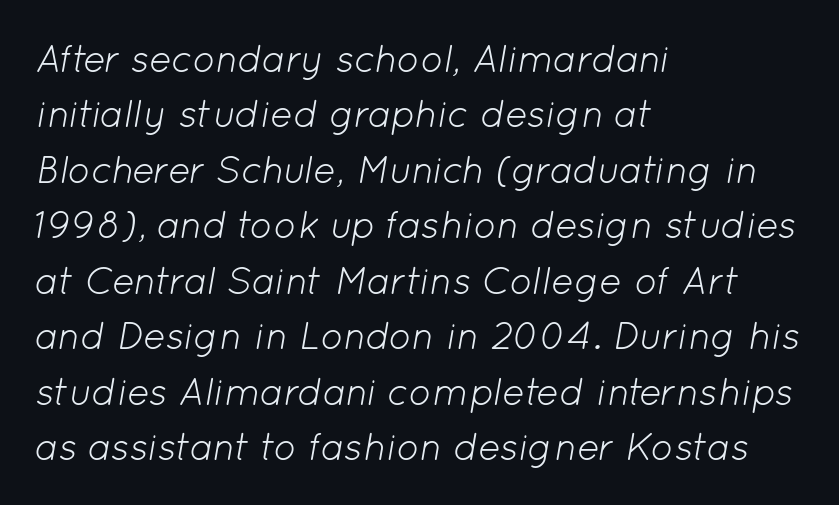
{"italic": "yes", "lean": "right", "slant_degrees": 12, "bold": "no", "weight": "light", "width": "normal", "stroke_contrast": "low", "x_height": "medium", "monospaced": "no", "underline": "no", "align": "left", "line_spacing": "normal", "line_spacing_ratio": 1.46, "letter_spacing": "normal", "letter_spacing_em": 0.0, "glyph_px": 38}
